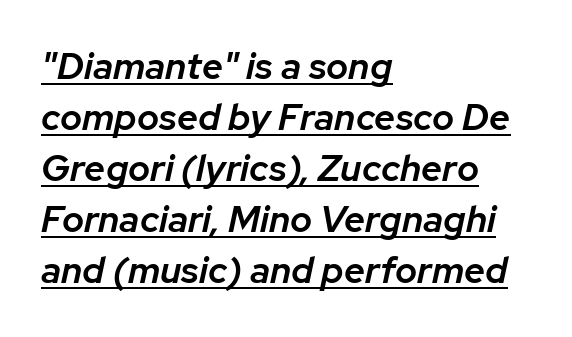
{"italic": "yes", "lean": "right", "slant_degrees": 12, "bold": "semi", "weight": "semibold", "width": "normal", "stroke_contrast": "low", "x_height": "medium", "monospaced": "no", "underline": "yes", "align": "left", "line_spacing": "normal", "line_spacing_ratio": 1.38, "letter_spacing": "normal", "letter_spacing_em": 0.0, "glyph_px": 37}
